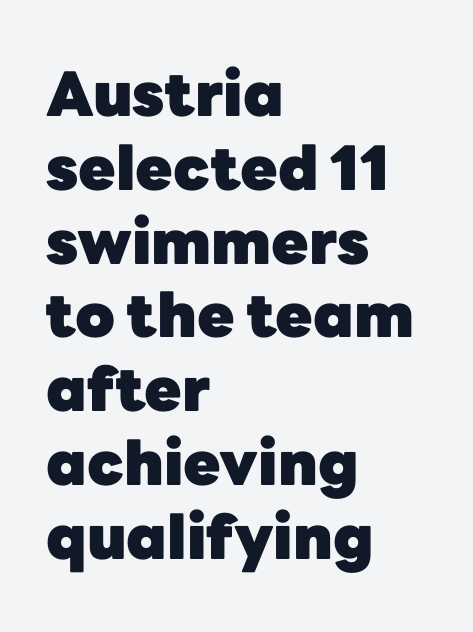
A typesetter would call this zero additional tracking. The space beneath each line is pristine and unruled. The paragraph shown leans on its left margin. Typographically, this falls in the sans-serif category. Set as a true bold cut, around the 700 mark.
